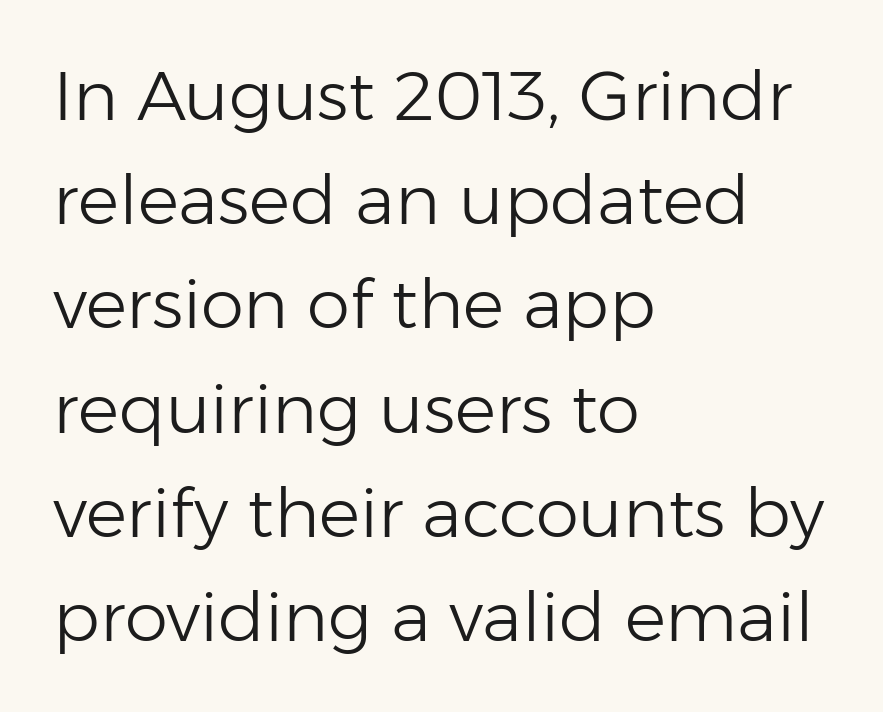
The image shows 69 px light sans-serif type, upright; set left-aligned, normal line spacing (1.51x), normal letter spacing, not underlined; low stroke contrast and a medium x-height.
